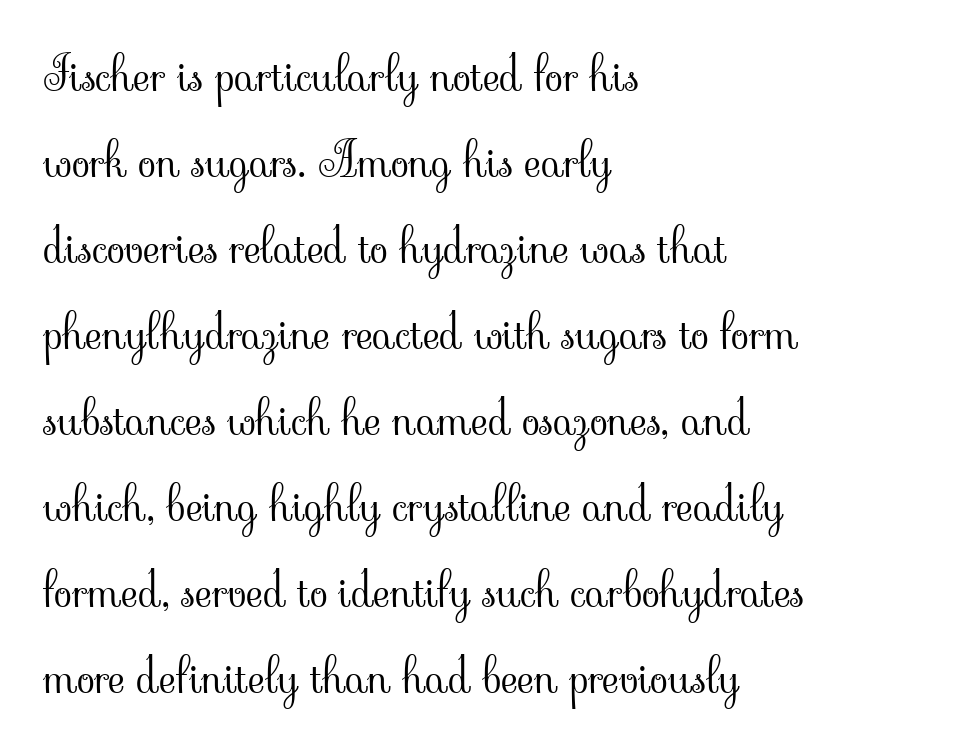
Style check: upright. Inter-character spacing is left at the font's built-in metrics. Each line starts at the same left margin while the right side varies. Do the characters align in a grid? No, the font is proportional.
